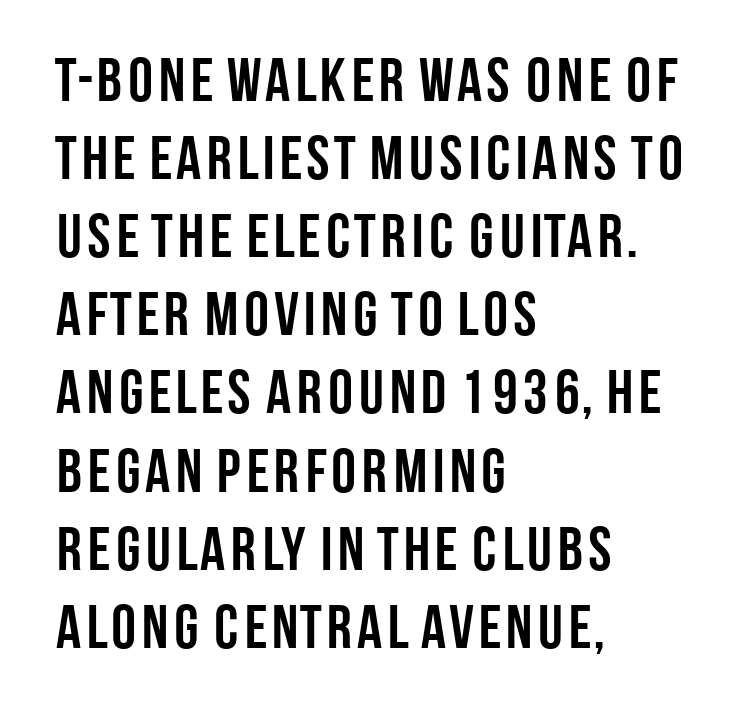
{"serif": "no", "italic": "no", "bold": "yes", "weight": "semibold", "width": "condensed", "stroke_contrast": "low", "x_height": "large", "monospaced": "no", "underline": "no", "align": "left", "line_spacing": "normal", "line_spacing_ratio": 1.26, "letter_spacing": "normal", "letter_spacing_em": 0.0, "glyph_px": 62}
